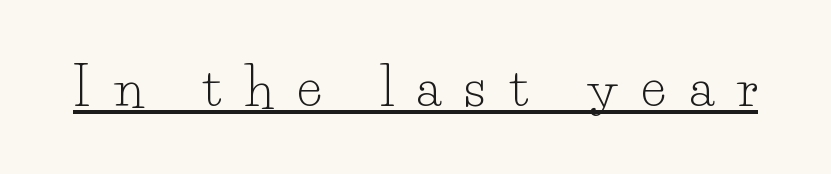
Characters remain perfectly vertical along every line. The lettering is marked with a stroke running underneath it. The weight would be labelled regular, book, light, or lighter still. Is this a fixed-width face? No — the glyphs have proportional, varying widths.
